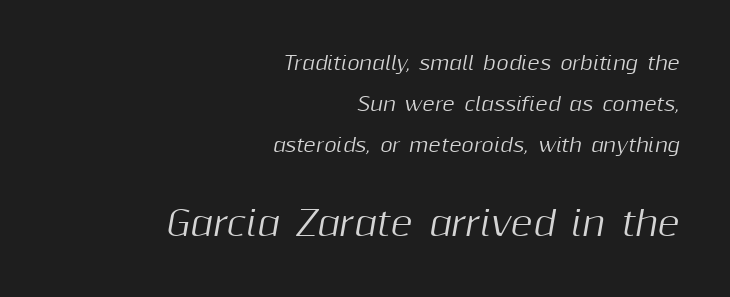
Bigger letters appear in the bottom chunk; the top chunk is reduced. You could fit nearly another row in the gap between these rows. The area under the type is left untouched. These lines stack with their right ends in a neat column.
